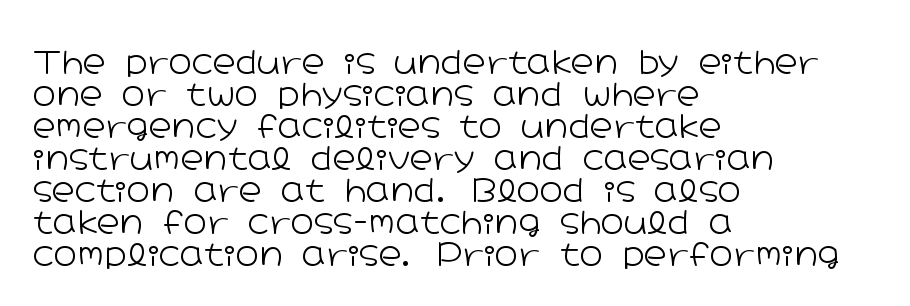
Q: Is the text bold? A: No.
Q: Is the text italic (slanted)? A: No, it is upright.
Q: Is the typeface a serif or a sans-serif typeface? A: Sans-serif.
Q: Is the text underlined? A: No.
Q: How is the paragraph aligned? A: Left-aligned.
Q: Is the spacing between letters normal or unusually wide? A: Normal.
Q: Is the spacing between lines tight, normal or loose? A: Tight.
Q: Width (condensed, normal, or wide)? A: Wide.
Q: Stroke contrast? A: Low.
Q: x-height? A: Medium.
Q: Monospaced? A: No.
